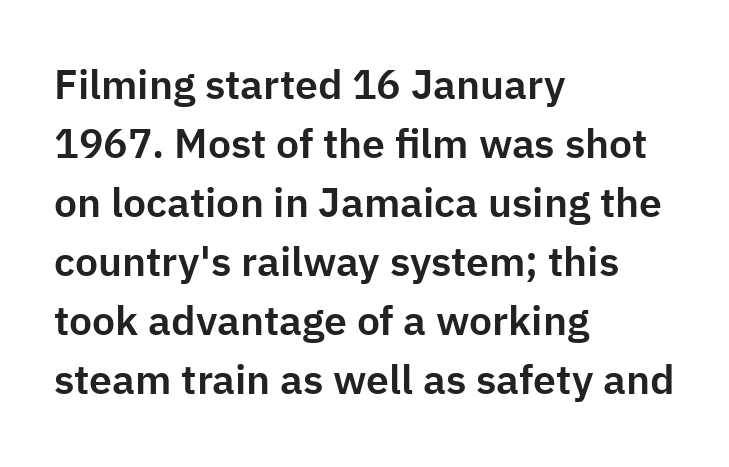
The image shows 41 px sans-serif type, upright; set left-aligned, normal line spacing (1.44x), normal letter spacing, not underlined; low stroke contrast and a medium x-height.
